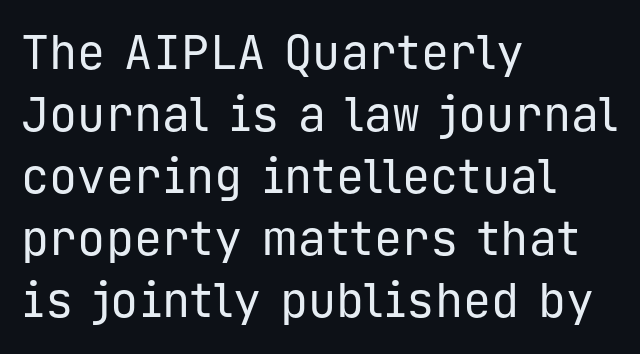
There is no visible air inserted between adjacent glyphs. This sample is left-justified, so line endings fall wherever the words run out. The baseline area is clear. A typesetter would call this leading conventional body-copy spacing.
